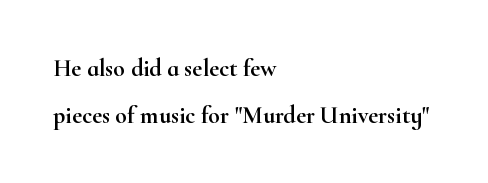
Q: Is the text italic (slanted)? A: No, it is upright.
Q: Is the text underlined? A: No.
Q: How is the paragraph aligned? A: Left-aligned.
Q: Is the spacing between letters normal or unusually wide? A: Normal.
Q: Is the spacing between lines tight, normal or loose? A: Loose.
